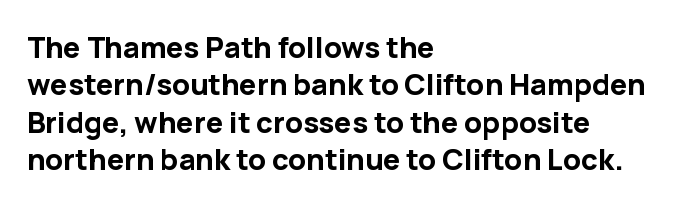
Reading down the block, your eye returns to a fixed left position each line. Vertically, the passage feels balanced, rows spaced as you'd expect. Character widths vary here, with narrow letters taking less room than wide ones. These lines keep a tight, regular rhythm from letter to letter. The typeface chosen for these lines omits serifs. Decoration check: the copy has no underline.
